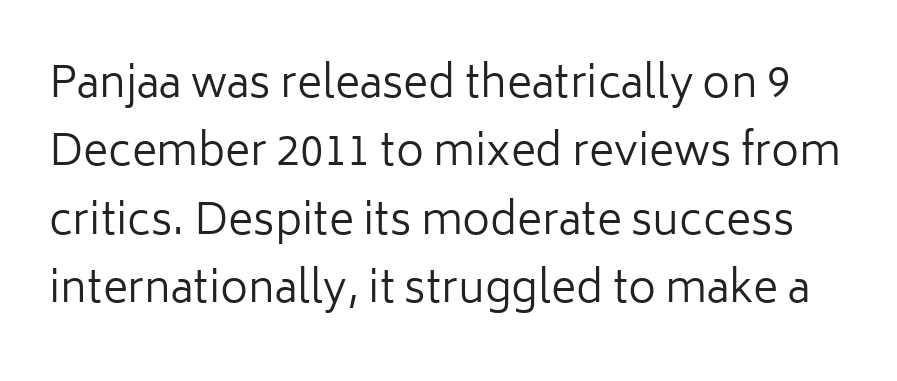
{"serif": "no", "italic": "no", "bold": "no", "weight": "regular", "width": "normal", "stroke_contrast": "low", "x_height": "medium", "monospaced": "no", "underline": "no", "line_spacing": "normal", "line_spacing_ratio": 1.59, "letter_spacing": "normal", "letter_spacing_em": 0.0, "glyph_px": 43}
